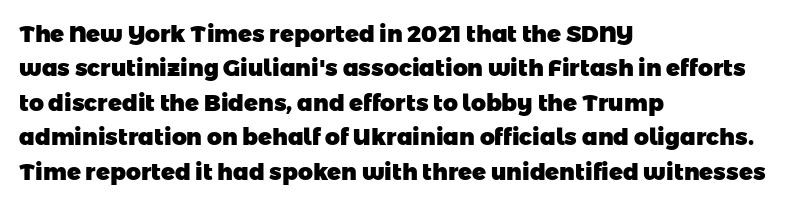
Q: Is the text bold? A: Yes.
Q: Is the text underlined? A: No.
Q: How is the paragraph aligned? A: Left-aligned.
Q: Is the spacing between letters normal or unusually wide? A: Normal.
Q: Is the spacing between lines tight, normal or loose? A: Normal.
